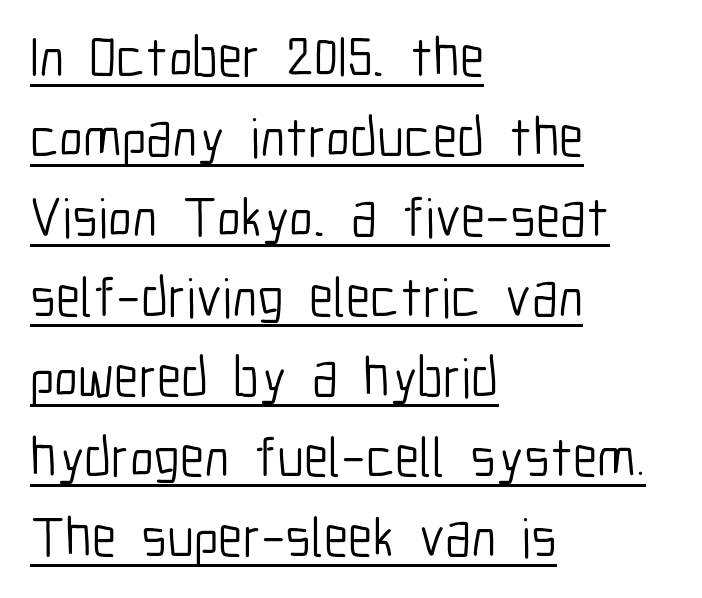
The image shows 56 px light, condensed sans-serif type, upright; set left-aligned, normal line spacing (1.43x), normal letter spacing, underlined; low stroke contrast and a medium x-height.
